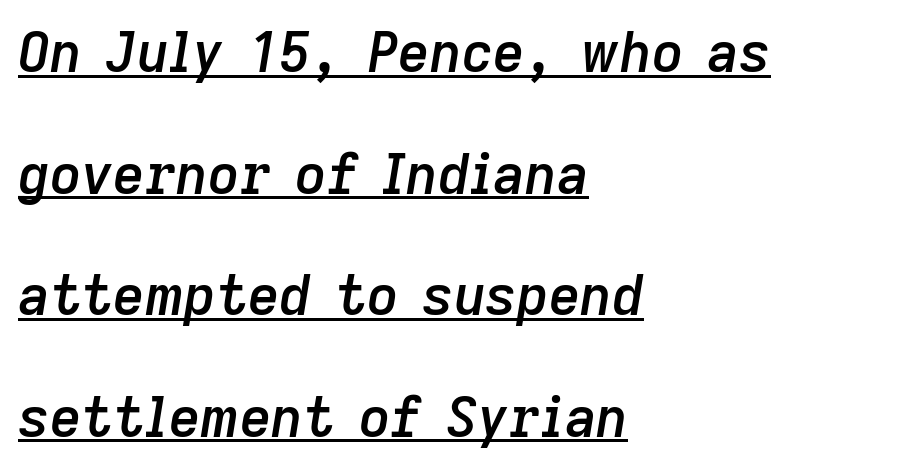
Q: Is the text bold? A: Semi-bold.
Q: Is the text italic (slanted)? A: Yes, it leans right by about 9 degrees.
Q: Is the text underlined? A: Yes.
Q: How is the paragraph aligned? A: Left-aligned.
Q: Is the spacing between letters normal or unusually wide? A: Normal.
Q: Is the spacing between lines tight, normal or loose? A: Loose.
Q: Width (condensed, normal, or wide)? A: Normal.
Q: Stroke contrast? A: Low.
Q: x-height? A: Medium.
Q: Monospaced? A: No.
